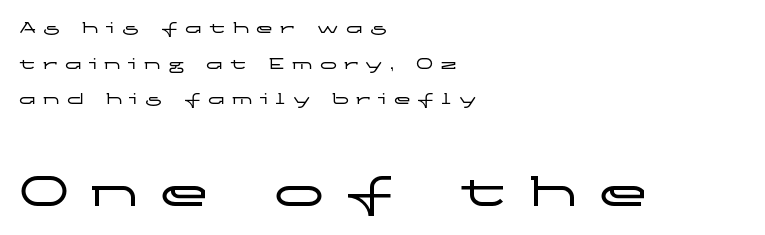
The strip under each line holds only bare page. Letterform terminals end flat and unadorned throughout the passage. If you drew a ruler down the left edge, every line would touch it. Vertical spacing — loose.
